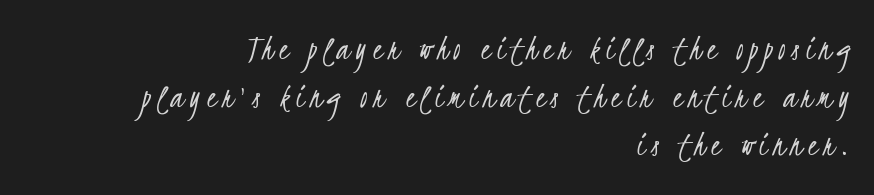
The image shows 37 px light, condensed sans-serif type; set right-aligned, normal line spacing (1.3x), not underlined; low stroke contrast and a small x-height.
